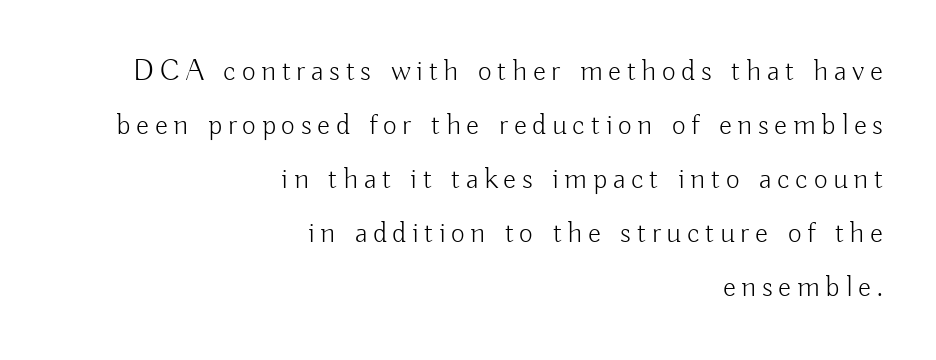
Note the varied advance widths — an 'i' is clearly narrower than an 'm'. Think standard paragraph weight, or any step lighter than that. The designer went with a sans here, leaving each stem footless. Words float on clear page, feet unadorned. The font's upright variant was chosen for this text. Layout note: lines flush right.
